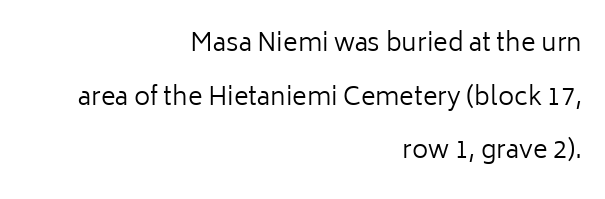
The rendering anchors every line to the right-hand side. Compared with typical paragraphs, the rows here are farther apart. Letters rest on an invisible, unmarked baseline. Caption: face not bold, strokes unweighted. Between one letter and the next there's only the usual sliver of space.
